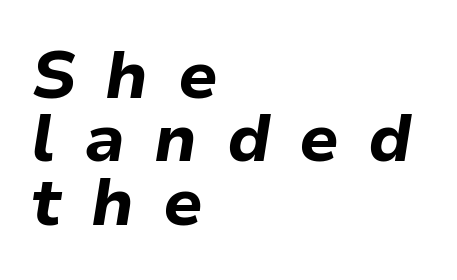
Q: Is the text bold? A: Yes.
Q: Is the text italic (slanted)? A: Yes, it leans right by about 9 degrees.
Q: Is the text underlined? A: No.
Q: How is the paragraph aligned? A: Left-aligned.
Q: Is the spacing between letters normal or unusually wide? A: Unusually wide.
Q: Is the spacing between lines tight, normal or loose? A: Tight.
Q: Width (condensed, normal, or wide)? A: Normal.
Q: Stroke contrast? A: Low.
Q: x-height? A: Medium.
Q: Monospaced? A: No.
